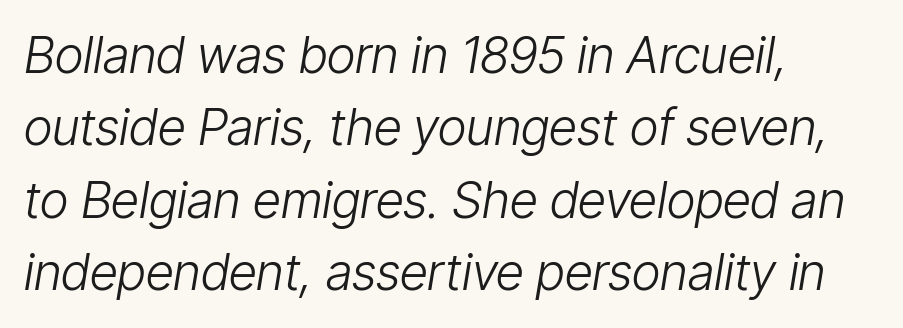
{"italic": "yes", "lean": "right", "slant_degrees": 9, "bold": "no", "weight": "light", "width": "condensed", "stroke_contrast": "low", "x_height": "medium", "monospaced": "no", "underline": "no", "align": "left", "line_spacing": "normal", "line_spacing_ratio": 1.45, "letter_spacing": "normal", "letter_spacing_em": 0.0, "glyph_px": 50}
